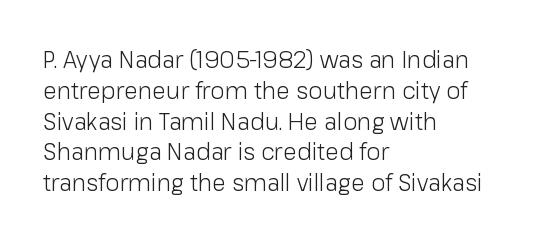
{"italic": "no", "bold": "no", "underline": "no", "align": "left", "line_spacing": "normal", "line_spacing_ratio": 1.34, "letter_spacing": "normal", "letter_spacing_em": 0.0, "glyph_px": 23}
